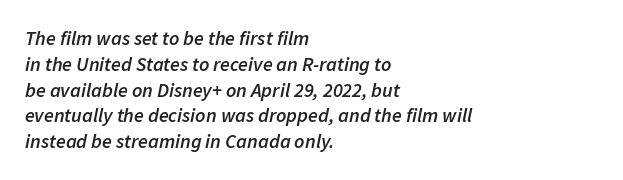
Q: Is the text bold? A: Semi-bold.
Q: Is the text italic (slanted)? A: Yes, it leans right by about 11 degrees.
Q: Is the text underlined? A: No.
Q: How is the paragraph aligned? A: Left-aligned.
Q: Is the spacing between letters normal or unusually wide? A: Normal.
Q: Is the spacing between lines tight, normal or loose? A: Normal.
